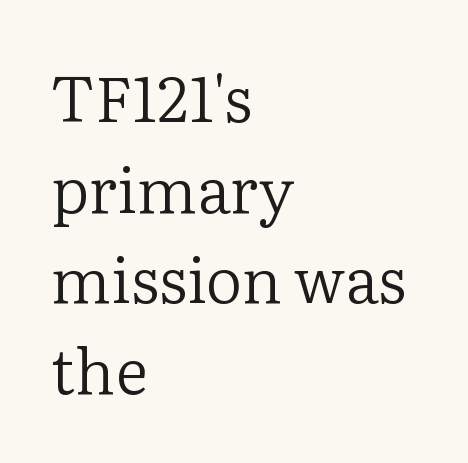
Rendered with straight, roman letterforms. The strip under each line holds only bare page. The rendering uses a moderate line-height, typical for paragraphs. These lines are set flush left with a ragged right edge.
